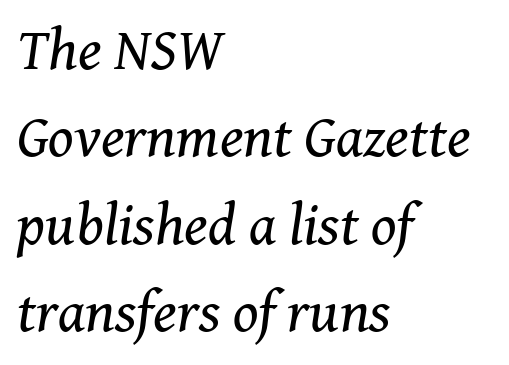
The image shows 59 px regular-weight serif type, italic (leaning right); set left-aligned, normal line spacing (1.48x), normal letter spacing, not underlined; medium stroke contrast and a medium x-height.
